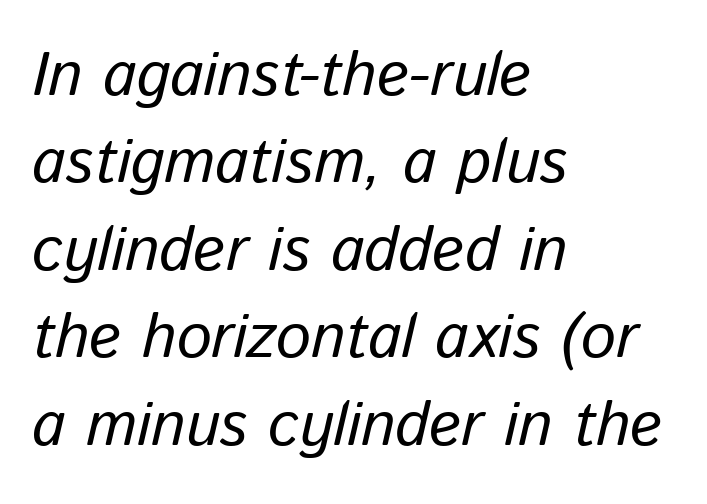
Q: Is the text italic (slanted)? A: Yes, it leans right by about 13 degrees.
Q: Is the text underlined? A: No.
Q: How is the paragraph aligned? A: Left-aligned.
Q: Is the spacing between letters normal or unusually wide? A: Normal.
Q: Is the spacing between lines tight, normal or loose? A: Normal.
Q: Width (condensed, normal, or wide)? A: Normal.
Q: Stroke contrast? A: Low.
Q: x-height? A: Medium.
Q: Monospaced? A: No.
